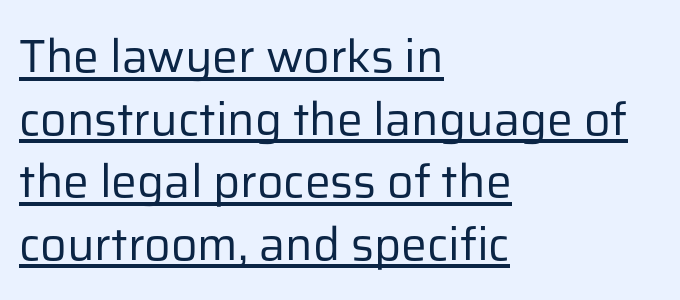
{"serif": "no", "italic": "no", "bold": "no", "weight": "regular", "width": "normal", "stroke_contrast": "low", "x_height": "medium", "monospaced": "no", "underline": "yes", "align": "left", "line_spacing": "normal", "line_spacing_ratio": 1.36, "letter_spacing": "normal", "letter_spacing_em": 0.0, "glyph_px": 46}
